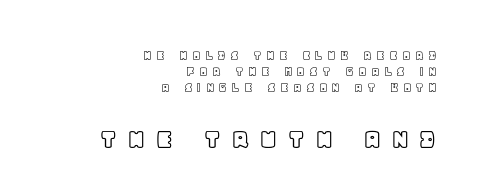
Varying glyph widths throughout — classic text-font behaviour. Which chunk is bigger? The second one — the bottom block dwarfs the top. Beneath every word, the page is bare. A typesetter would call this leading minimal, almost set solid. Short note: letters widely spaced.
